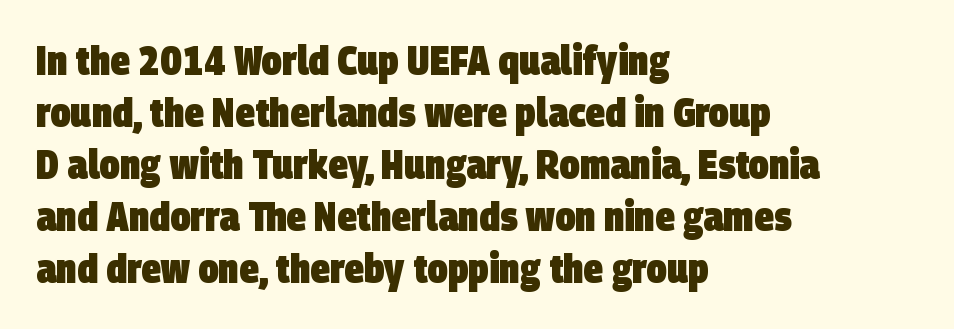
Q: Is the text bold? A: Yes.
Q: Is the typeface a serif or a sans-serif typeface? A: Sans-serif.
Q: Is the text underlined? A: No.
Q: How is the paragraph aligned? A: Left-aligned.
Q: Is the spacing between letters normal or unusually wide? A: Normal.
Q: Is the spacing between lines tight, normal or loose? A: Normal.
Q: Width (condensed, normal, or wide)? A: Condensed.
Q: Stroke contrast? A: Low.
Q: x-height? A: Large.
Q: Monospaced? A: No.
